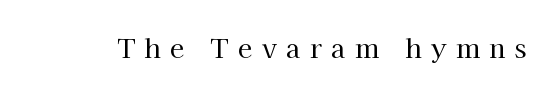
Tracking here is generous; glyphs stand well apart from one another. The weight tops out at a normal text grade. Do the letters lean? They stand straight. The space directly below the letters is spotless.
